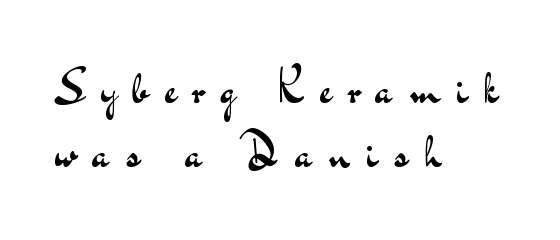
{"serif": "no", "bold": "no", "weight": "regular", "width": "wide", "stroke_contrast": "medium", "x_height": "small", "monospaced": "no", "underline": "no", "align": "left", "line_spacing": "normal", "line_spacing_ratio": 1.39, "letter_spacing": "wide", "letter_spacing_em": 0.37, "glyph_px": 46}
